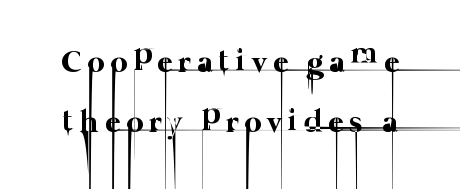
Type without underlining. Varying glyph widths throughout — classic text-font behaviour. The line texture is sparse and dotted thanks to wide tracking. Stem width sits at or under what a default text font uses.
